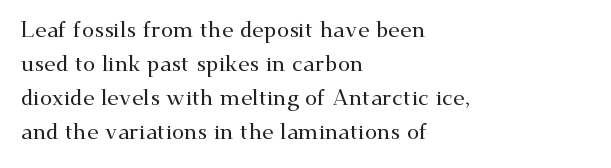
Students, observe: this is what conventionally led text looks like. This sample uses an upright cut, with every glyph sitting square on the baseline. A clean baseline with only descenders dipping below it. Each word holds together tightly as a unit, with standard inter-letter gaps.
